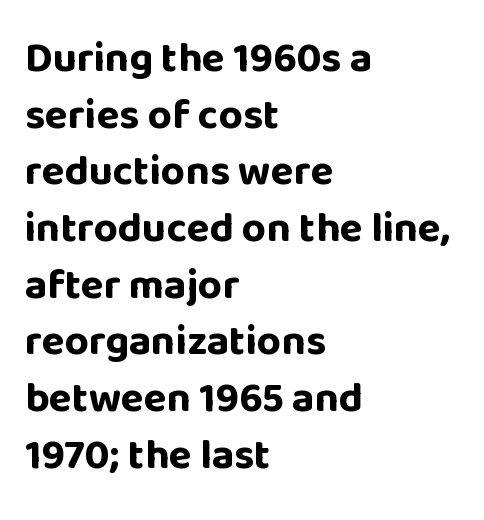
The image shows 42 px bold sans-serif type, upright; set left-aligned, normal line spacing (1.35x), normal letter spacing, not underlined; low stroke contrast and a large x-height.
